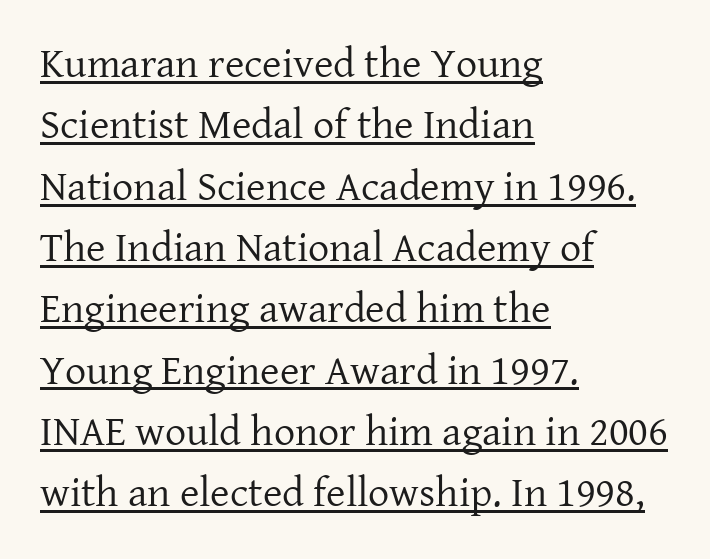
Does a line run under the words? Yes, clearly. Note: serifs present on the glyphs. Horizontal alignment here is leftward, the default for most running prose. Caption: face not bold, strokes unweighted. Character widths vary here, with narrow letters taking less room than wide ones.
